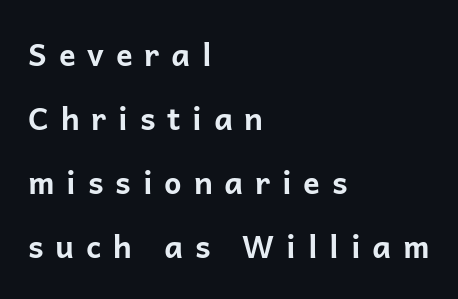
The image shows 31 px bold sans-serif type, upright; set left-aligned, loose line spacing (2.06x), unusually wide letter spacing (+0.38 em), not underlined; low stroke contrast and a medium x-height.
